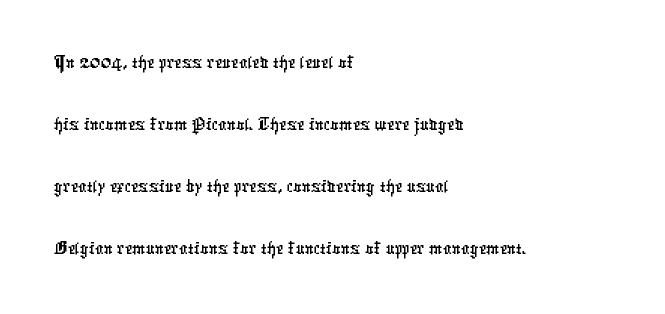
Unmarked baselines from the first word to the last. Nothing sits at the stroke ends, so this counts as sans-serif. Evenly set lines give the paragraph a standard silhouette. The typesetter chose a ragged-right arrangement here. Does extra space separate the letters? No, they use regular spacing.
